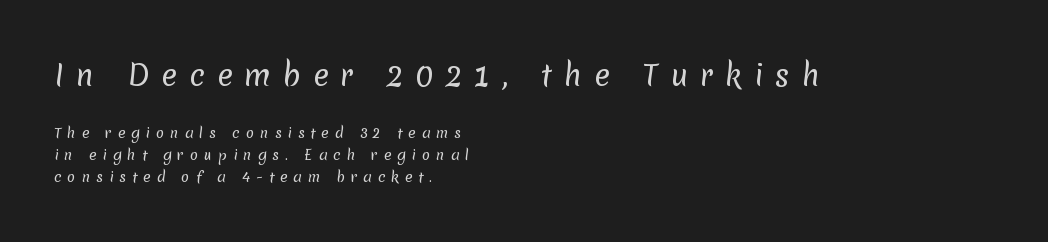
Q: Is the text bold? A: No.
Q: Is the typeface a serif or a sans-serif typeface? A: Sans-serif.
Q: Is the text underlined? A: No.
Q: How is the paragraph aligned? A: Left-aligned.
Q: Is the spacing between letters normal or unusually wide? A: Unusually wide.
Q: Is the spacing between lines tight, normal or loose? A: Normal.
Q: Which block of text is set in a larger size, the first (top) or the second (bottom)? A: The first (top) one.
Q: Width (condensed, normal, or wide)? A: Normal.
Q: Stroke contrast? A: Low.
Q: x-height? A: Medium.
Q: Monospaced? A: No.
